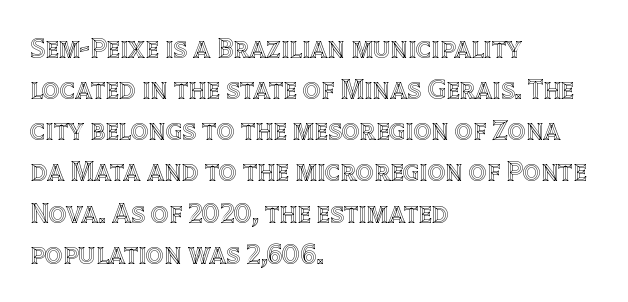
The image shows 28 px text type, upright; set left-aligned, normal line spacing (1.47x), normal letter spacing, not underlined; a large x-height.
